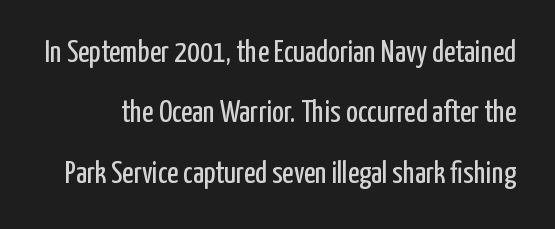
The type is set solid horizontally, with unmodified tracking. Heaviness? Minimal to ordinary, like unemphasized prose. Do the letters lean? They stand straight. Stroke terminals: plain, sans-serif.
